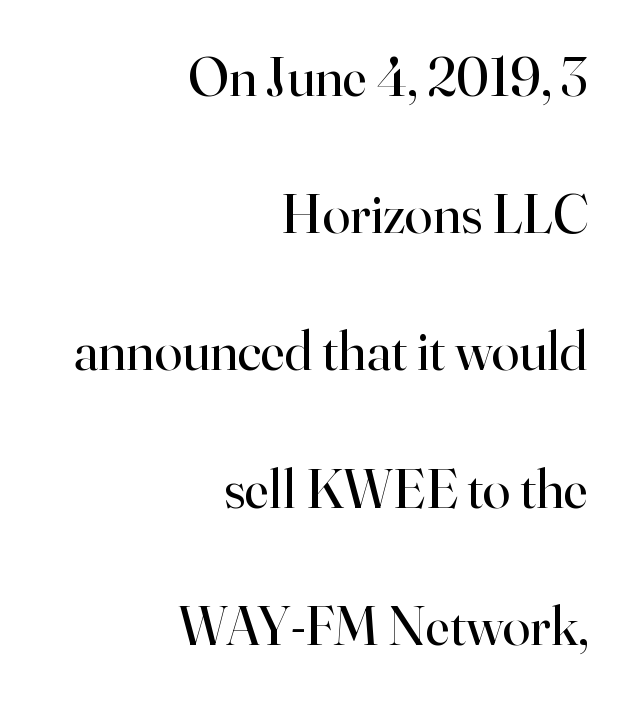
The rendering uses natural spacing where letterforms have individual widths. Yep, those are serifs on the letters. Students, note that the glyphs here touch the page at normal intervals. Notice how the passage keeps a crisp vertical edge on the right only.
